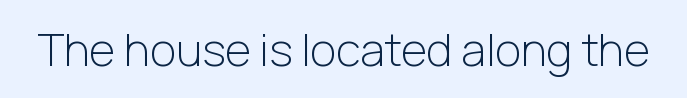
The image shows 45 px light sans-serif type, upright; set normal letter spacing, not underlined; low stroke contrast and a medium x-height.
